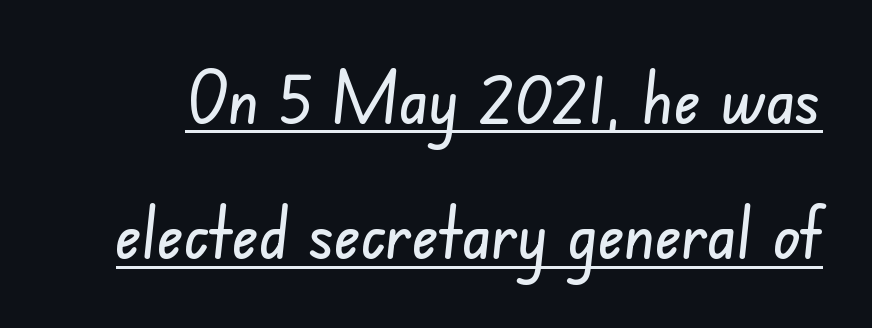
Q: Is the typeface a serif or a sans-serif typeface? A: Sans-serif.
Q: Is the text underlined? A: Yes.
Q: Is the spacing between letters normal or unusually wide? A: Normal.
Q: Width (condensed, normal, or wide)? A: Condensed.
Q: Stroke contrast? A: Low.
Q: x-height? A: Small.
Q: Monospaced? A: No.
